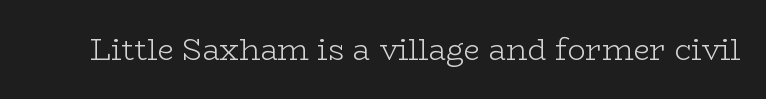
Q: Is the text bold? A: No.
Q: Is the text italic (slanted)? A: No, it is upright.
Q: Is the typeface a serif or a sans-serif typeface? A: Serif.
Q: Is the text underlined? A: No.
Q: Is the spacing between letters normal or unusually wide? A: Normal.
Q: Width (condensed, normal, or wide)? A: Wide.
Q: Stroke contrast? A: Low.
Q: x-height? A: Medium.
Q: Monospaced? A: No.
